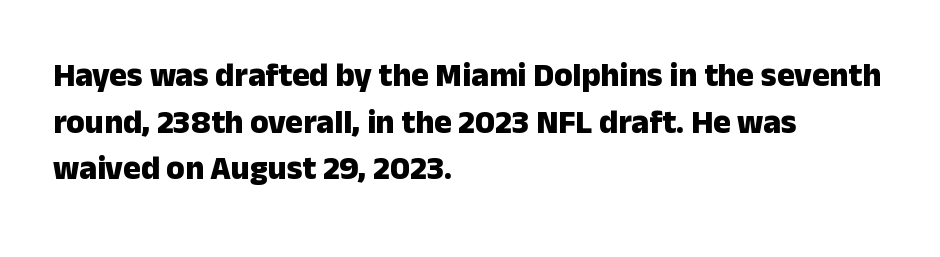
Glance below the letters and you will spot only blank space. Typeset ragged right — the left edge is the straight one. Here the glyphs are tracked normally, forming tight word shapes. The glyphs in this specimen are sans serif. Strong, thick strokes mark this as bold type.
